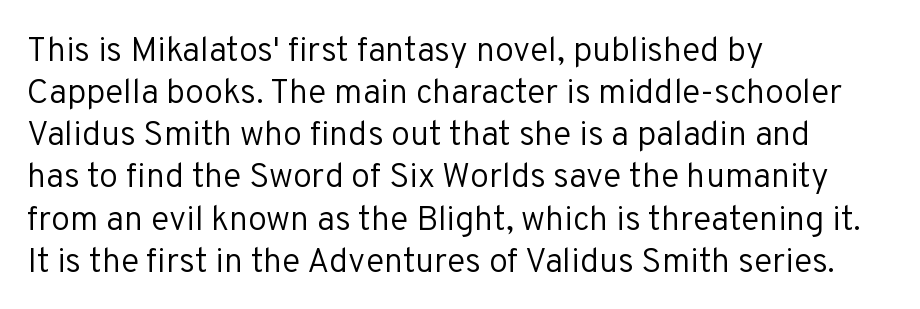
The image shows 34 px regular-weight sans-serif type, upright; set left-aligned, line spacing 1.24x, normal letter spacing, not underlined; low stroke contrast and a medium x-height.
